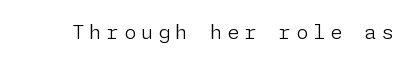
Q: Is the text bold? A: No.
Q: Is the text italic (slanted)? A: No, it is upright.
Q: Is the text underlined? A: No.
Q: Is the spacing between letters normal or unusually wide? A: Unusually wide.
